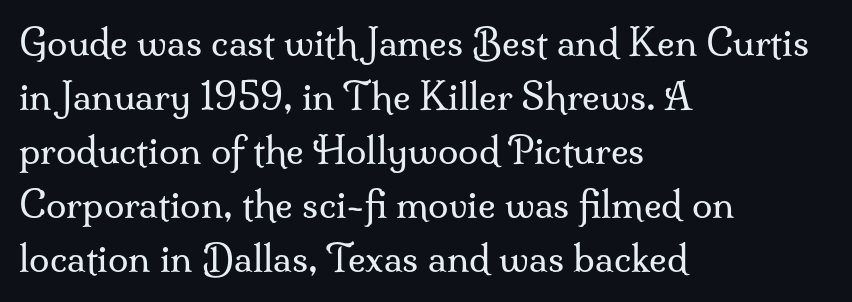
A typesetter would call this proportional, since set widths differ per character. A roman cut, with each character standing at attention. Weight class: somewhere from thin through regular. Normally led — the rows are evenly, conventionally spaced.
